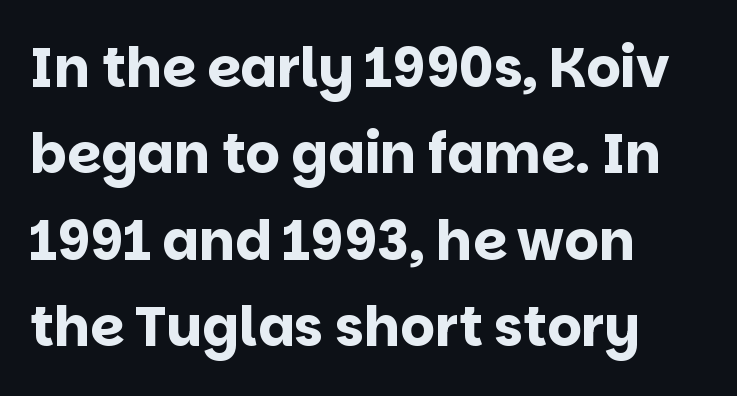
{"serif": "no", "italic": "no", "bold": "yes", "weight": "bold", "width": "normal", "stroke_contrast": "low", "x_height": "large", "monospaced": "no", "underline": "no", "align": "left", "line_spacing": "normal", "line_spacing_ratio": 1.6, "letter_spacing": "normal", "letter_spacing_em": 0.0, "glyph_px": 54}
